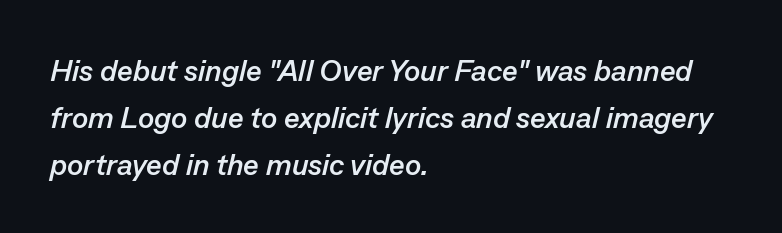
Does the lettering tilt? It does — this is italic. Character widths vary here, with narrow letters taking less room than wide ones. The strokes are fattened all the way to bold. Descenders hang freely into open space. Horizontal bands of white between lines are of average thickness. The compositor pushed each line to the left boundary.
